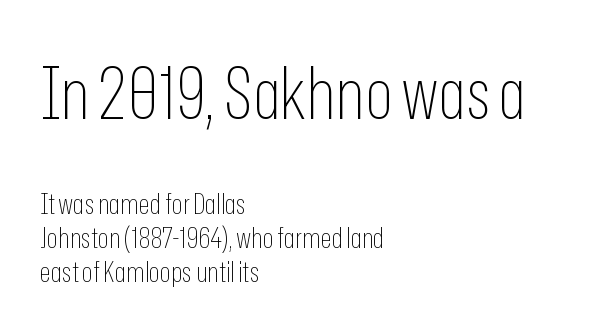
The rendering keeps characters at their native spacing. Do the characters align in a grid? No, the font is proportional. The designer went with a sans here, leaving each stem footless. This rendering uses left alignment, leaving the right contour irregular.
